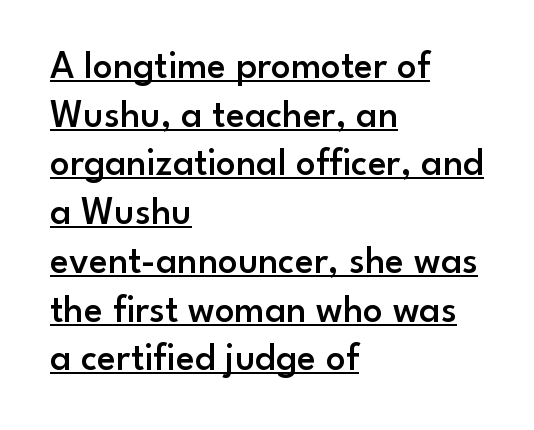
The image shows 39 px semibold sans-serif type, upright; set left-aligned, normal line spacing (1.25x), normal letter spacing, underlined; low stroke contrast and a small x-height.
